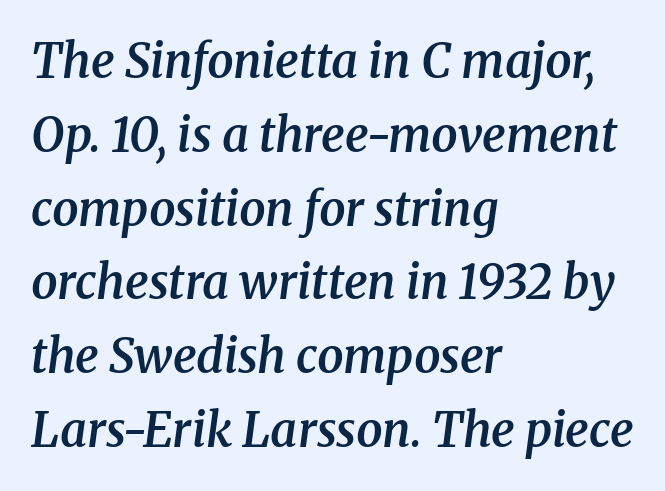
In terms of weight, the rendering is demibold, just under bold. Honestly, the letter spacing is just normal — you wouldn't notice it. Bare-footed words on every line. The passage shown is typed in a proportional face where columns would drift. The letters carry serifs — small finishing strokes at the ends of their stems. Horizontally, the lines are justified to the leading edge only.
